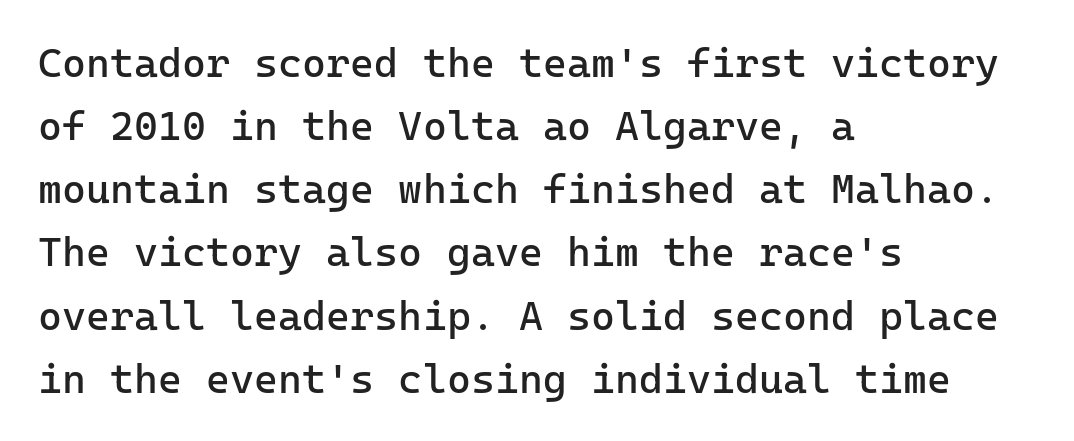
The image shows 41 px regular-weight sans-serif type, upright, monospaced; set left-aligned, normal line spacing (1.54x), normal letter spacing, not underlined; low stroke contrast and a medium x-height.
